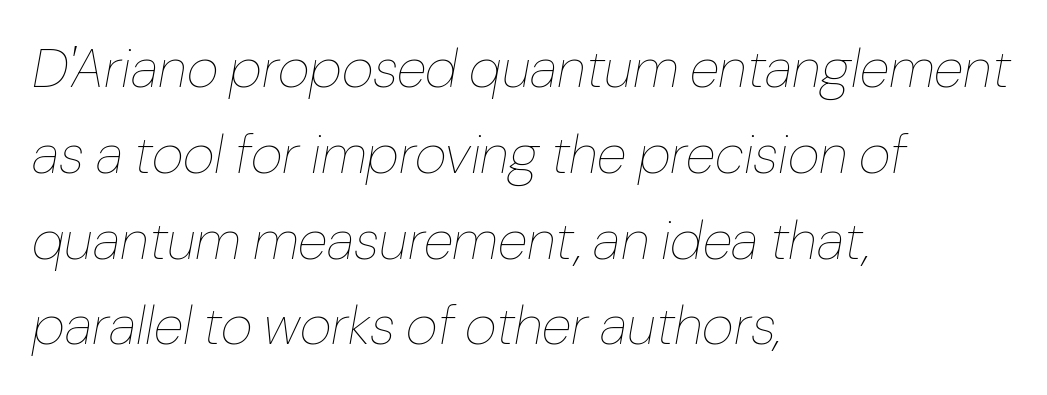
Bare-footed words on every line. The strokes carry an ordinary text weight at most. What's the leading like? Ordinary, nothing unusual. Varying glyph widths throughout — classic text-font behaviour. Short note: letters normally spaced.
